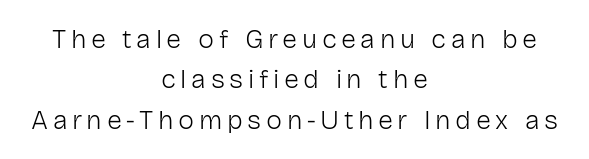
Q: Is the text bold? A: No.
Q: Is the text italic (slanted)? A: No, it is upright.
Q: Is the text underlined? A: No.
Q: How is the paragraph aligned? A: Centered.
Q: Is the spacing between lines tight, normal or loose? A: Normal.
